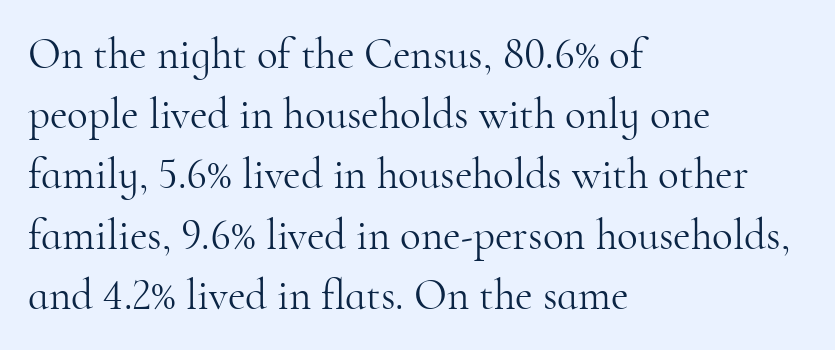
The image shows 43 px light serif type, upright; set left-aligned, normal line spacing (1.4x), normal letter spacing, not underlined; high stroke contrast and a small x-height.
